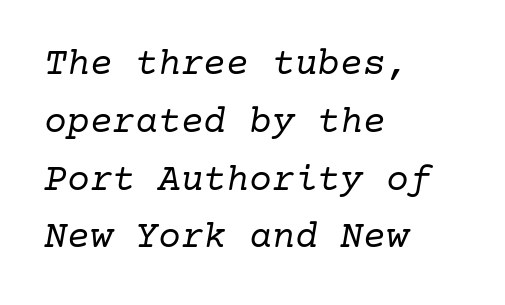
Style check: oblique. Tracking value appears to be zero — textbook default spacing. Stroke thickness stays within the range of a standard reading face or lighter. Every row of glyphs begins at an identical x-position on the left. Honestly, the row spacing looks completely unremarkable. A bare baseline throughout the passage.
